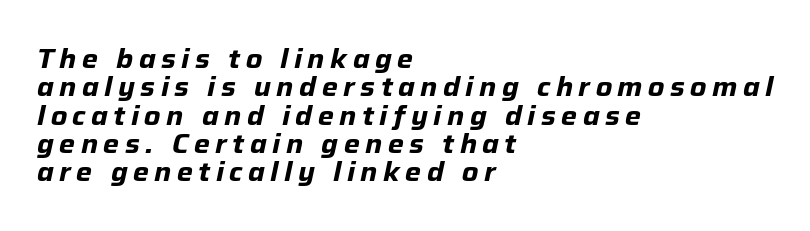
The letterforms stand isolated, each surrounded by extra space. Very little white space separates one row of letters from the next. The passage is arranged the way most books set body copy — flush left. The whole block is typeset with a tilt.
